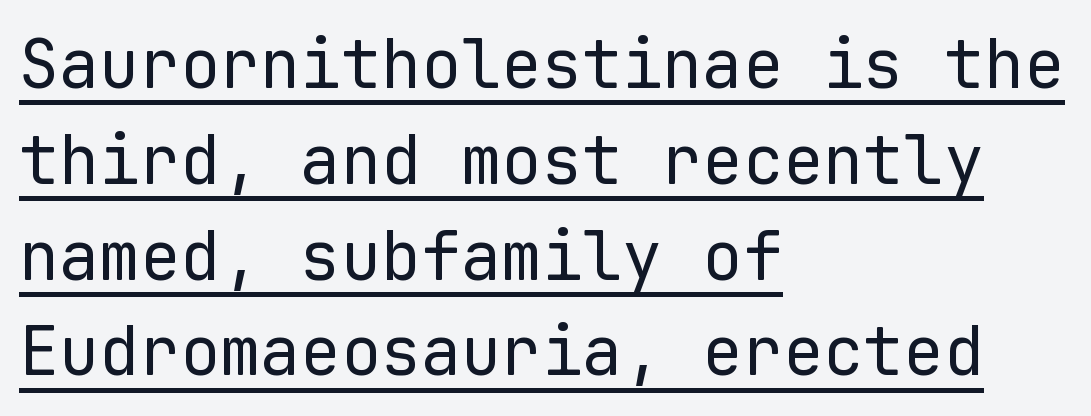
Students, observe the line beneath the letters — that is underlining. Grotesque or geometric, the face here clearly has no serifs. Heaviness? Minimal to ordinary, like unemphasized prose. The rendering uses typewriter-style spacing with identical character cells. Leftover space on each line is placed entirely after the last word. The type is set solid horizontally, with unmodified tracking.
